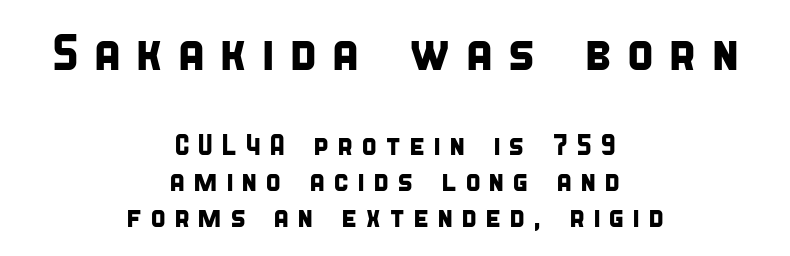
The image shows 51 px condensed sans-serif type; set centered, normal line spacing (1.25x), unusually wide letter spacing (+0.26 em), not underlined; the first (top) block is 1.76x larger; low stroke contrast and a large x-height.
